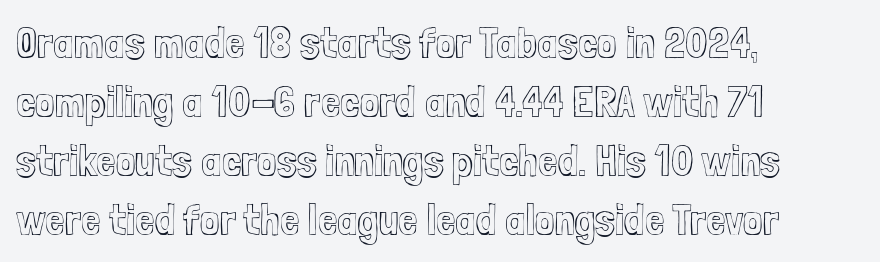
{"italic": "no", "width": "condensed", "x_height": "medium", "monospaced": "no", "underline": "no", "align": "left", "line_spacing": "normal", "line_spacing_ratio": 1.34, "letter_spacing": "normal", "letter_spacing_em": 0.0, "glyph_px": 44}
